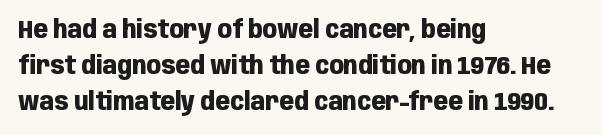
{"italic": "no", "bold": "yes", "underline": "no", "align": "left", "line_spacing": "normal", "line_spacing_ratio": 1.51, "letter_spacing": "normal", "letter_spacing_em": 0.0, "glyph_px": 24}
